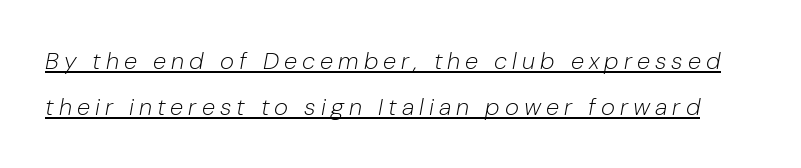
Q: Is the text bold? A: No.
Q: Is the text italic (slanted)? A: Yes, it leans right by about 10 degrees.
Q: Is the text underlined? A: Yes.
Q: Is the spacing between letters normal or unusually wide? A: Unusually wide.
Q: Is the spacing between lines tight, normal or loose? A: Loose.
